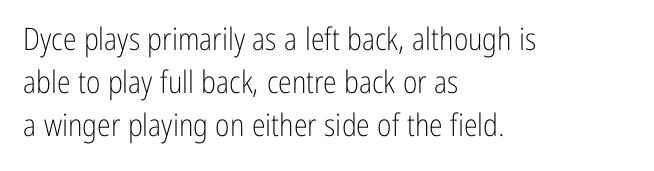
Q: Is the text bold? A: No.
Q: Is the text italic (slanted)? A: No, it is upright.
Q: Is the typeface a serif or a sans-serif typeface? A: Sans-serif.
Q: Is the text underlined? A: No.
Q: How is the paragraph aligned? A: Left-aligned.
Q: Is the spacing between letters normal or unusually wide? A: Normal.
Q: Is the spacing between lines tight, normal or loose? A: Normal.
Q: Width (condensed, normal, or wide)? A: Condensed.
Q: Stroke contrast? A: Low.
Q: x-height? A: Medium.
Q: Monospaced? A: No.
